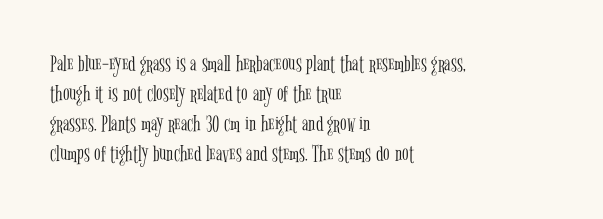
The image shows 24 px text type, upright; set left-aligned, normal line spacing (1.25x), normal letter spacing, not underlined.
